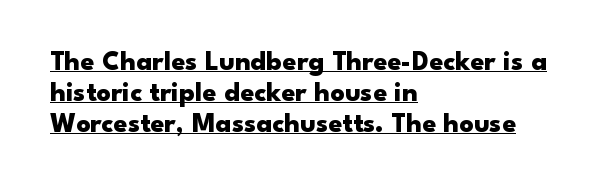
Q: Is the text bold? A: Yes.
Q: Is the text italic (slanted)? A: No, it is upright.
Q: Is the typeface a serif or a sans-serif typeface? A: Sans-serif.
Q: Is the text underlined? A: Yes.
Q: How is the paragraph aligned? A: Left-aligned.
Q: Is the spacing between letters normal or unusually wide? A: Normal.
Q: Is the spacing between lines tight, normal or loose? A: Tight.
Q: Width (condensed, normal, or wide)? A: Wide.
Q: Stroke contrast? A: Low.
Q: x-height? A: Small.
Q: Monospaced? A: No.
